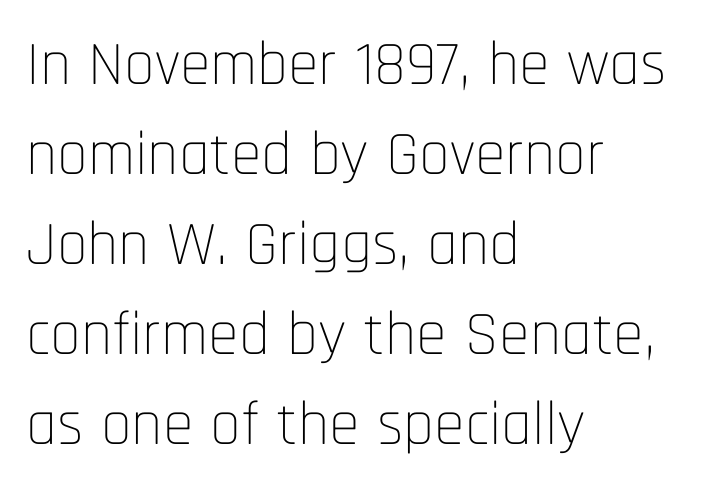
{"serif": "no", "italic": "no", "bold": "no", "weight": "thin", "width": "condensed", "stroke_contrast": "low", "x_height": "large", "monospaced": "no", "underline": "no", "align": "left", "line_spacing": "normal", "line_spacing_ratio": 1.45, "letter_spacing": "normal", "letter_spacing_em": 0.0, "glyph_px": 62}
